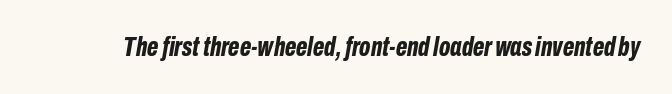
{"italic": "yes", "lean": "right", "slant_degrees": 10, "bold": "yes", "underline": "no", "letter_spacing": "normal", "letter_spacing_em": 0.0, "glyph_px": 27}
